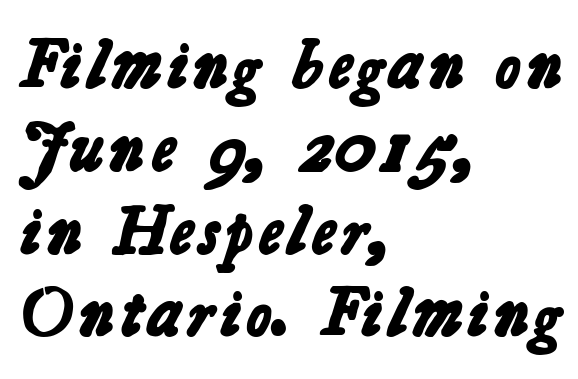
Q: Is the text bold? A: Yes.
Q: Is the typeface a serif or a sans-serif typeface? A: Sans-serif.
Q: Is the text underlined? A: No.
Q: How is the paragraph aligned? A: Left-aligned.
Q: Is the spacing between letters normal or unusually wide? A: Normal.
Q: Width (condensed, normal, or wide)? A: Normal.
Q: Stroke contrast? A: Low.
Q: x-height? A: Medium.
Q: Monospaced? A: No.
